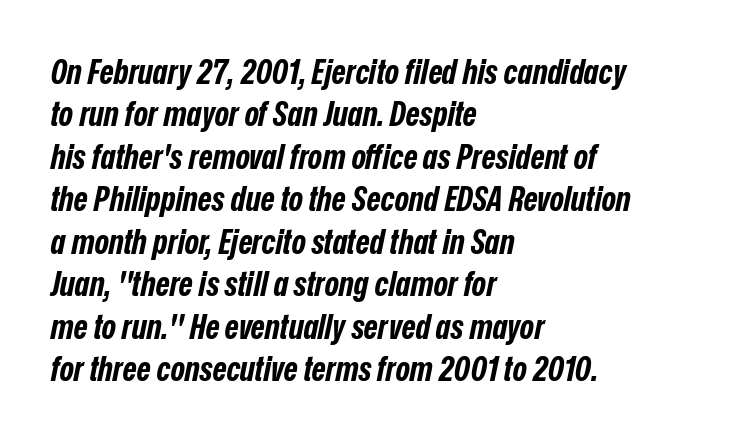
Q: Is the text bold? A: Yes.
Q: Is the text italic (slanted)? A: Yes, it leans right by about 12 degrees.
Q: Is the text underlined? A: No.
Q: How is the paragraph aligned? A: Left-aligned.
Q: Is the spacing between letters normal or unusually wide? A: Normal.
Q: Is the spacing between lines tight, normal or loose? A: Normal.
Q: Width (condensed, normal, or wide)? A: Condensed.
Q: Stroke contrast? A: Low.
Q: x-height? A: Medium.
Q: Monospaced? A: No.
